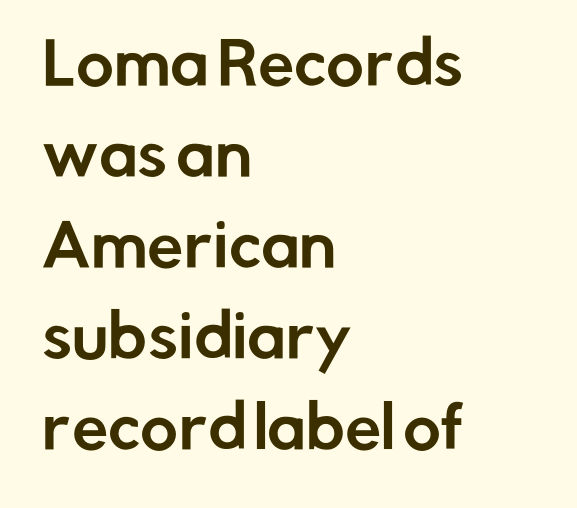
{"serif": "no", "italic": "no", "width": "normal", "stroke_contrast": "low", "x_height": "medium", "monospaced": "no", "underline": "no", "align": "left", "line_spacing": "normal", "line_spacing_ratio": 1.57, "letter_spacing": "normal", "letter_spacing_em": 0.0, "glyph_px": 58}
